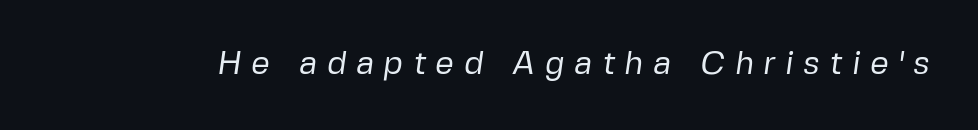
{"serif": "no", "bold": "no", "weight": "regular", "width": "normal", "stroke_contrast": "low", "x_height": "medium", "monospaced": "no", "underline": "no", "letter_spacing": "wide", "letter_spacing_em": 0.29, "glyph_px": 33}
